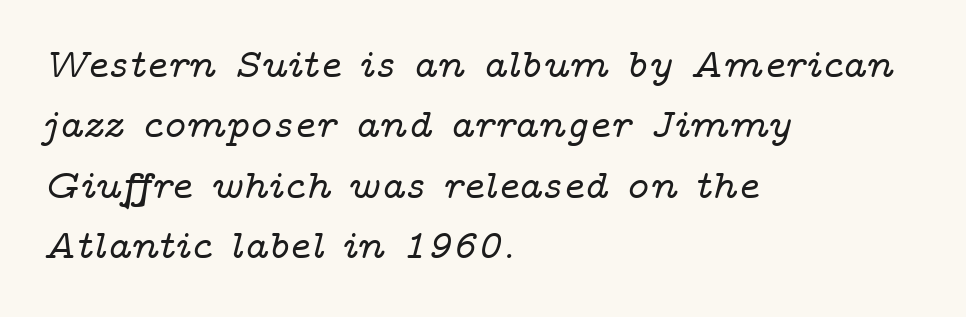
{"serif": "yes", "italic": "yes", "lean": "right", "slant_degrees": 14, "width": "wide", "stroke_contrast": "low", "x_height": "medium", "monospaced": "no", "underline": "no", "align": "left", "line_spacing": "normal", "line_spacing_ratio": 1.47, "letter_spacing": "normal", "letter_spacing_em": 0.0, "glyph_px": 41}
